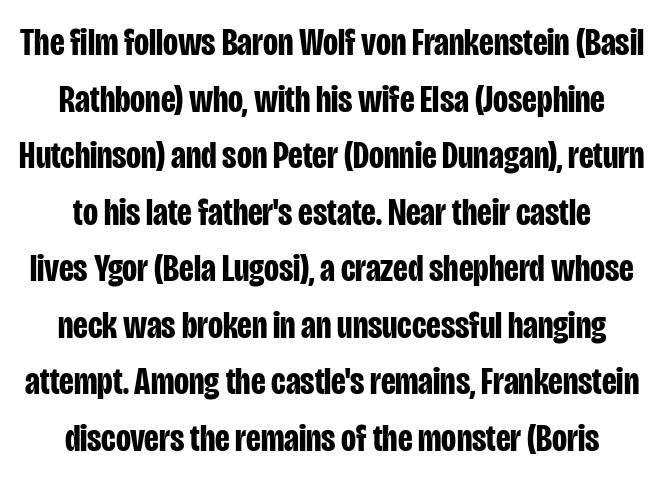
Characters follow at the spacing the type designer built in. The block of text has a typical density, with ordinary space between rows. This rendering features lettering with no underline. Check where the strokes stop: nothing finishes them off — pure sans.
